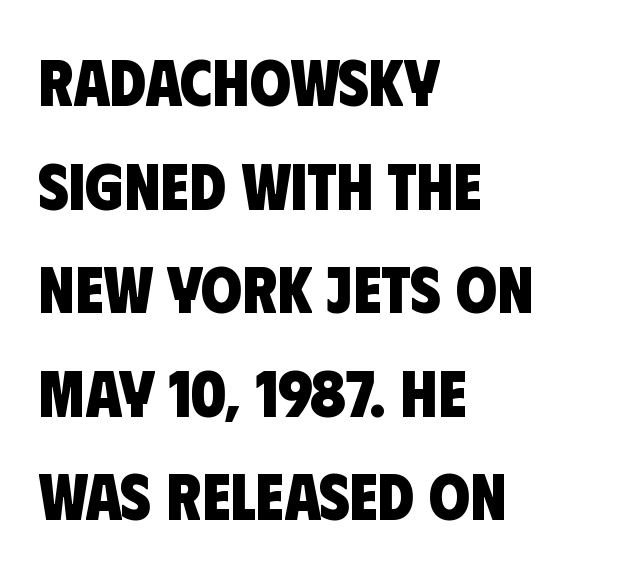
{"serif": "no", "bold": "yes", "weight": "heavy", "width": "condensed", "stroke_contrast": "low", "x_height": "large", "monospaced": "no", "underline": "no", "align": "left", "line_spacing": "normal", "line_spacing_ratio": 1.57, "letter_spacing": "normal", "letter_spacing_em": 0.0, "glyph_px": 66}
